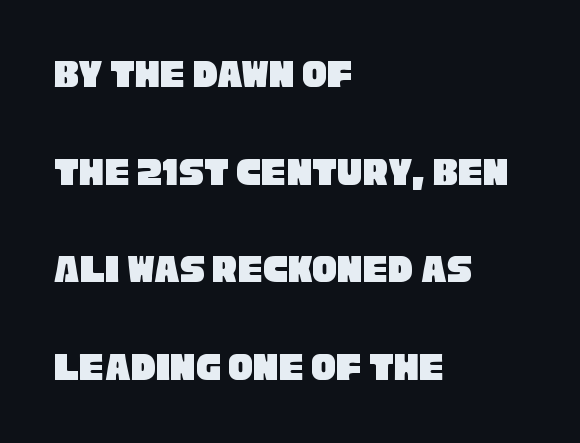
The image shows 41 px condensed sans-serif type; set left-aligned, loose line spacing (2.38x), normal letter spacing, not underlined; low stroke contrast and a large x-height.
